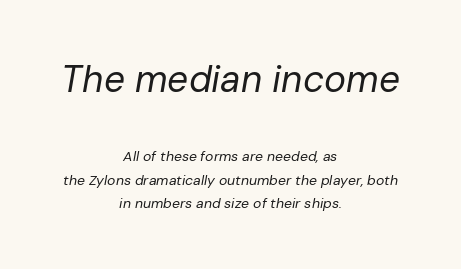
The image shows 37 px regular-weight type, italic (leaning right); set centered, normal line spacing (1.69x), normal letter spacing, not underlined; the first (top) block is 2.64x larger; low stroke contrast and a medium x-height.
